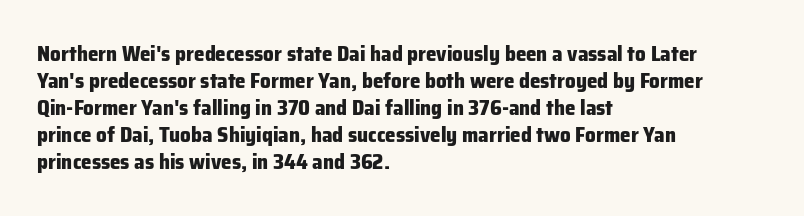
Which margin do the lines hug? The left one — the right edge is uneven. The foot of each line stays bare and open. Strokes here are thick enough to call this a true bold. Does the lettering tilt? It doesn't — this is upright. You could call the tracking neutral — neither tight nor loose. Interline gaps are of average width in this sample.
